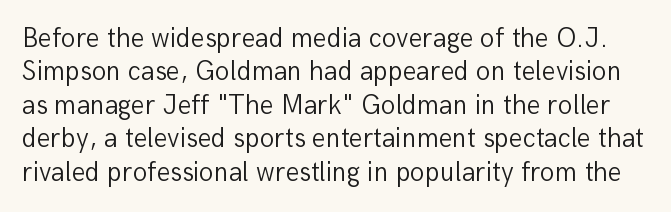
Q: Is the text bold? A: No.
Q: Is the text italic (slanted)? A: No, it is upright.
Q: Is the text underlined? A: No.
Q: Is the spacing between letters normal or unusually wide? A: Normal.
